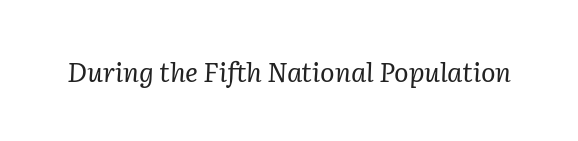
Q: Is the text bold? A: No.
Q: Is the text italic (slanted)? A: Yes, it leans right by about 2 degrees.
Q: Is the text underlined? A: No.
Q: Is the spacing between letters normal or unusually wide? A: Normal.
